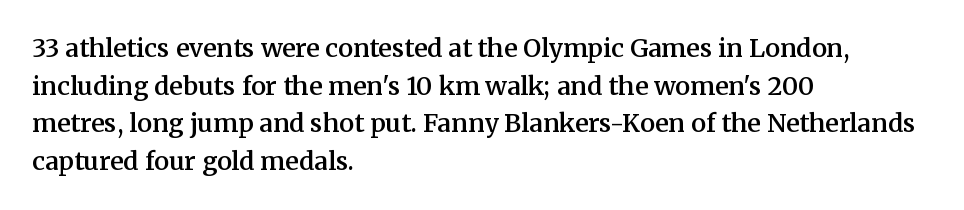
The image shows 25 px text type, upright; set left-aligned, normal line spacing (1.51x), normal letter spacing, not underlined.
